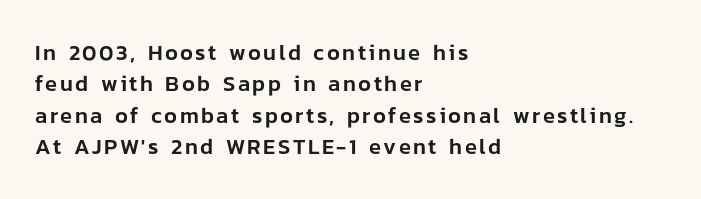
One-word summary of the alignment: left. The passage shown is not underscored anywhere. Does the lettering tilt? It doesn't — this is upright. If you measured baseline to baseline, you'd find a middling distance.
